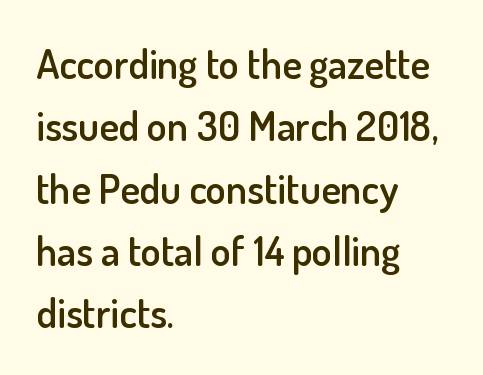
The image shows 41 px semibold sans-serif type, upright; set left-aligned, normal line spacing (1.52x), normal letter spacing, not underlined; low stroke contrast and a small x-height.
